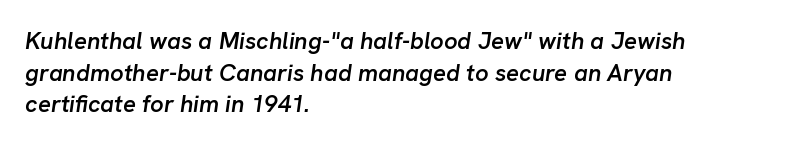
The image shows 24 px text type, italic (leaning right); set left-aligned, normal line spacing (1.32x), normal letter spacing, not underlined.
